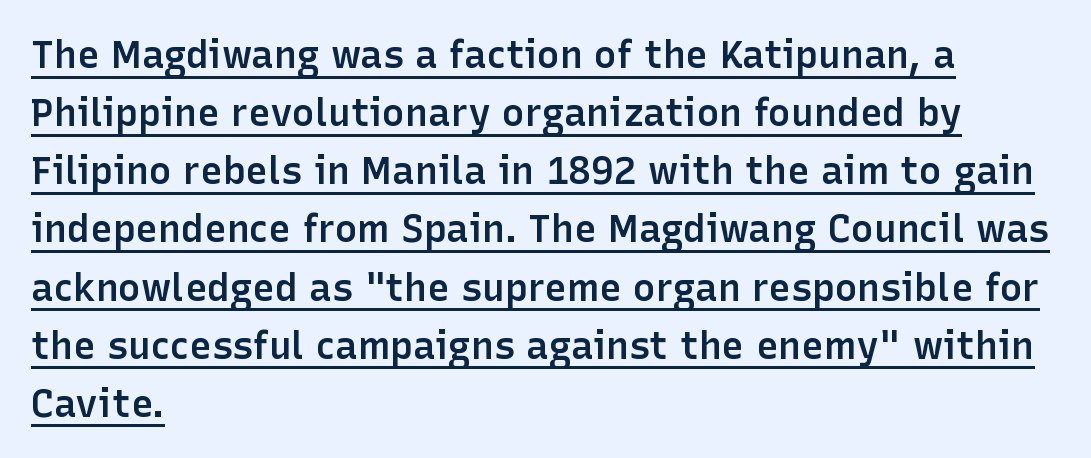
Q: Is the text bold? A: Semi-bold.
Q: Is the text italic (slanted)? A: No, it is upright.
Q: Is the typeface a serif or a sans-serif typeface? A: Sans-serif.
Q: Is the text underlined? A: Yes.
Q: How is the paragraph aligned? A: Left-aligned.
Q: Is the spacing between letters normal or unusually wide? A: Normal.
Q: Is the spacing between lines tight, normal or loose? A: Normal.
Q: Width (condensed, normal, or wide)? A: Normal.
Q: Stroke contrast? A: Low.
Q: x-height? A: Medium.
Q: Monospaced? A: No.
